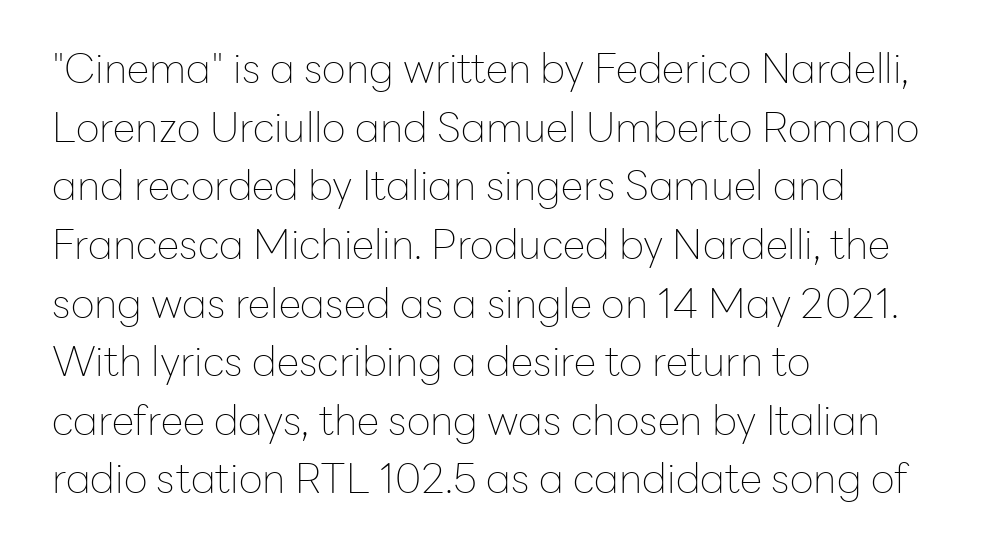
The face used here is rendered with its standard letterfit. A typesetter would mark this as roman, not italic. A typesetter would call this leading conventional body-copy spacing. In terms of letterform style, serifs are entirely absent. Think of a printed novel: that variable character pitch is what you see here. Stem width sits at or under what a default text font uses.
